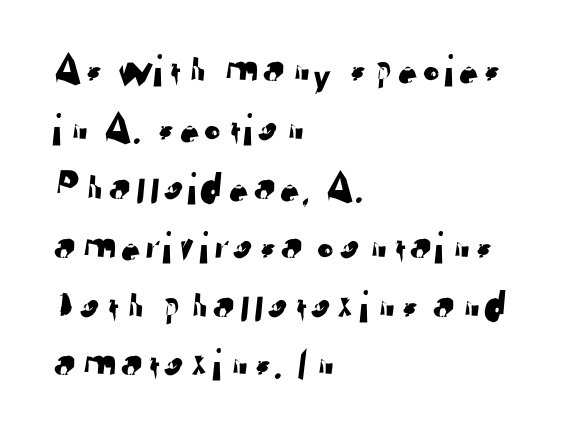
{"serif": "no", "width": "normal", "stroke_contrast": "low", "x_height": "medium", "monospaced": "no", "underline": "no", "align": "left", "line_spacing": "normal", "line_spacing_ratio": 1.28, "letter_spacing": "normal", "letter_spacing_em": 0.0, "glyph_px": 46}
